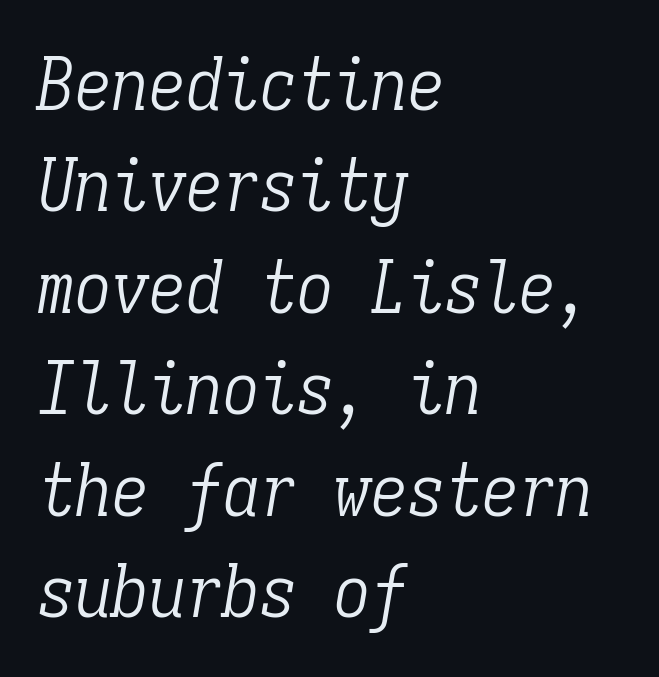
Q: Is the text bold? A: No.
Q: Is the text italic (slanted)? A: Yes, it leans right by about 9 degrees.
Q: Is the typeface a serif or a sans-serif typeface? A: Serif.
Q: Is the text underlined? A: No.
Q: How is the paragraph aligned? A: Left-aligned.
Q: Is the spacing between letters normal or unusually wide? A: Normal.
Q: Is the spacing between lines tight, normal or loose? A: Normal.
Q: Width (condensed, normal, or wide)? A: Condensed.
Q: Stroke contrast? A: Low.
Q: x-height? A: Medium.
Q: Monospaced? A: Yes.
